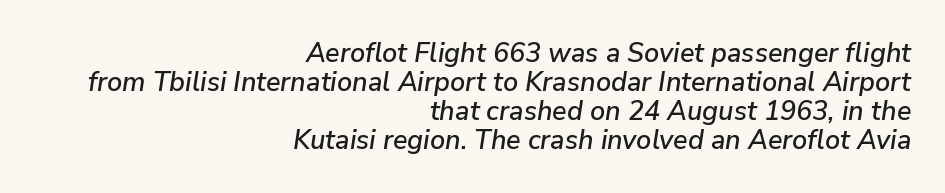
Q: Is the text italic (slanted)? A: Yes, it leans right by about 9 degrees.
Q: Is the text underlined? A: No.
Q: How is the paragraph aligned? A: Right-aligned.
Q: Is the spacing between letters normal or unusually wide? A: Normal.
Q: Is the spacing between lines tight, normal or loose? A: Tight.
